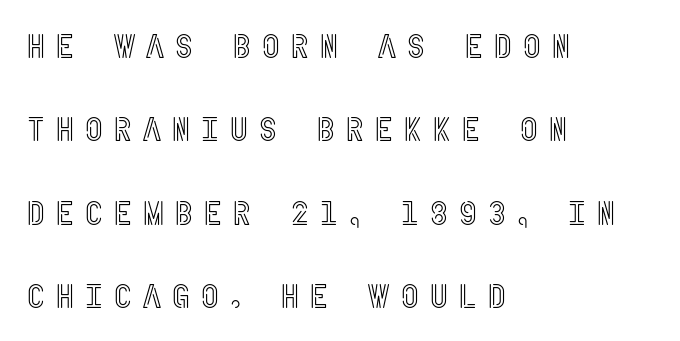
The image shows 34 px condensed type, upright; set left-aligned, loose line spacing (2.45x), unusually wide letter spacing (+0.27 em), not underlined; a large x-height.
